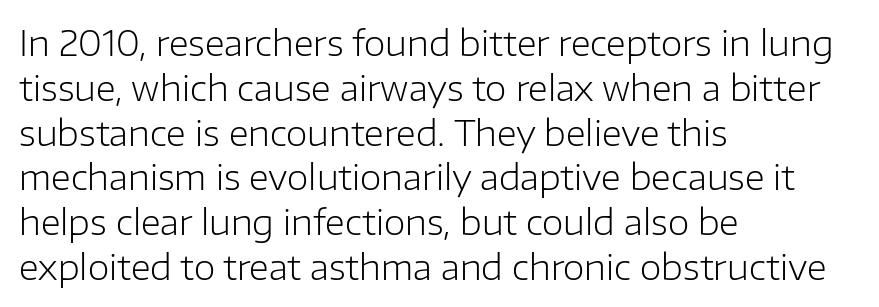
The image shows 35 px light sans-serif type, upright; set left-aligned, normal line spacing (1.28x), normal letter spacing, not underlined; low stroke contrast and a medium x-height.
